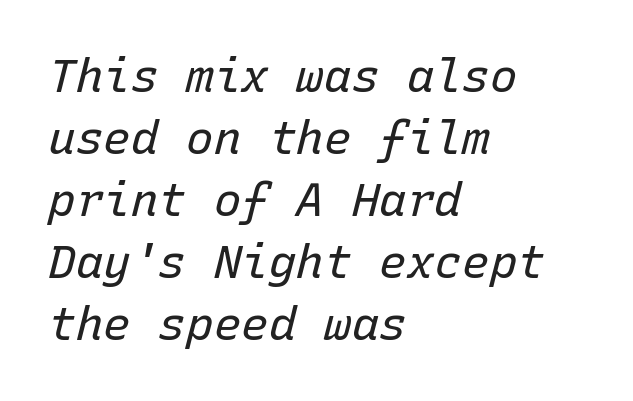
Look at the tracking — it's just the regular setting, nothing added. Visually the block forms a straight wall on the left and a jagged coastline on the right. Honestly, there is no underline to notice here at all. The weight would be labelled regular, book, light, or lighter still. Think of a typewriter: that constant character pitch is what you see here. Every character sits at an angle, as italics do.
